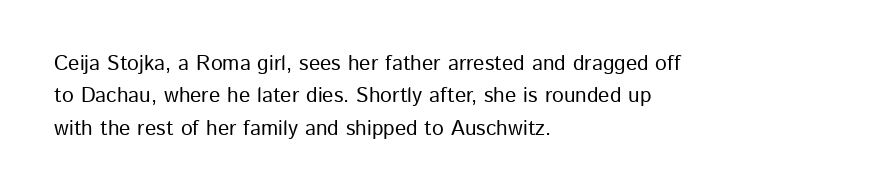
Q: Is the text italic (slanted)? A: No, it is upright.
Q: Is the text underlined? A: No.
Q: How is the paragraph aligned? A: Left-aligned.
Q: Is the spacing between letters normal or unusually wide? A: Normal.
Q: Is the spacing between lines tight, normal or loose? A: Normal.
